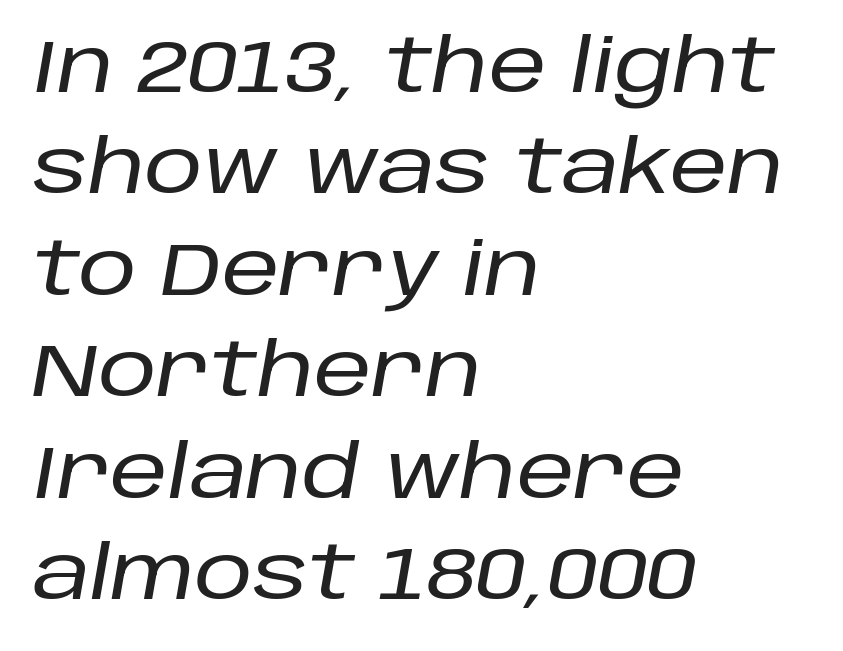
This rendering features lettering with no underline. Looking at the ascenders, they clearly lean. Each new line begins a customary step beneath the previous one. Teacher's note: observe the even left margin — that is flush-left alignment.
